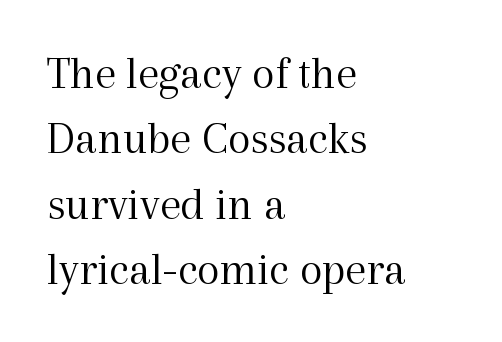
The image shows 47 px light serif type, upright; set left-aligned, normal line spacing (1.39x), normal letter spacing, not underlined; a medium x-height.
